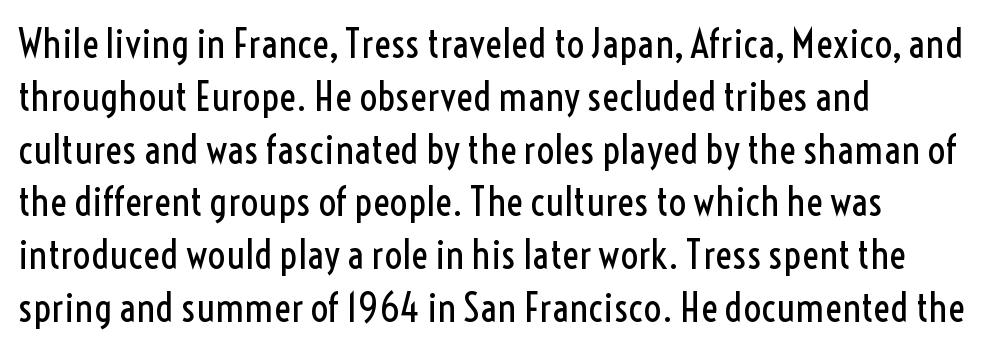
Q: Is the text bold? A: No.
Q: Is the text italic (slanted)? A: No, it is upright.
Q: Is the typeface a serif or a sans-serif typeface? A: Sans-serif.
Q: Is the text underlined? A: No.
Q: How is the paragraph aligned? A: Left-aligned.
Q: Is the spacing between letters normal or unusually wide? A: Normal.
Q: Is the spacing between lines tight, normal or loose? A: Normal.
Q: Width (condensed, normal, or wide)? A: Condensed.
Q: x-height? A: Medium.
Q: Monospaced? A: No.
